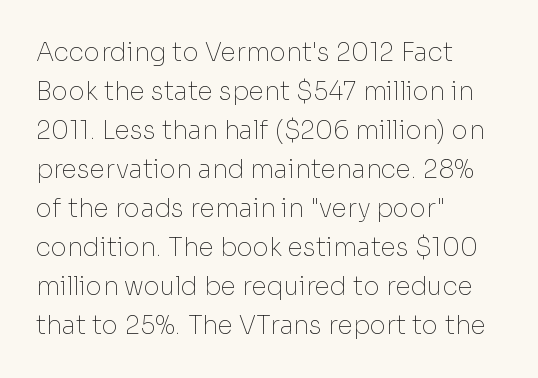
The image shows 25 px text type, upright; set left-aligned, normal line spacing (1.56x), normal letter spacing, not underlined.
